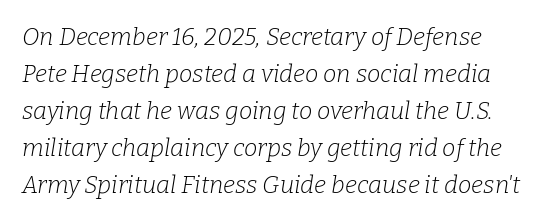
Q: Is the text bold? A: No.
Q: Is the text italic (slanted)? A: Yes, it leans right by about 9 degrees.
Q: Is the text underlined? A: No.
Q: Is the spacing between letters normal or unusually wide? A: Normal.
Q: Is the spacing between lines tight, normal or loose? A: Normal.
